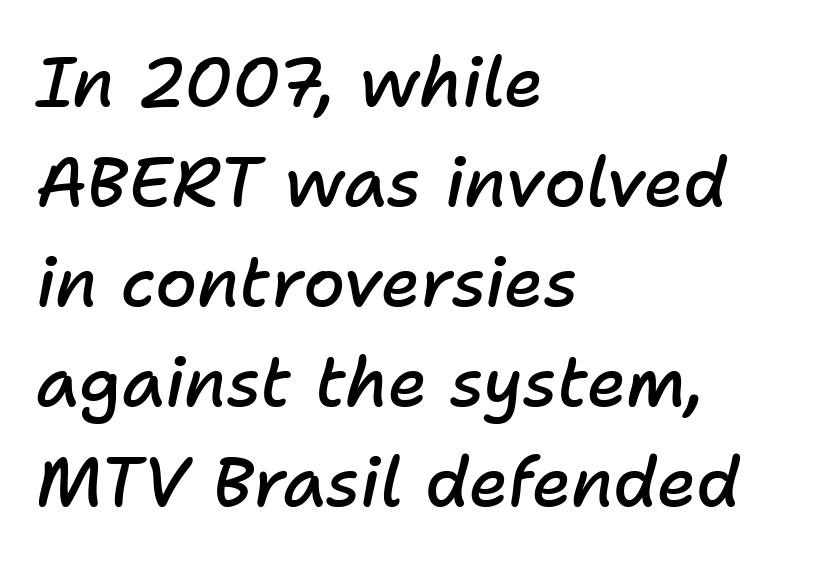
There is no visible air inserted between adjacent glyphs. Successive baselines arrive at the customary interval. Glance below the letters and you will spot only blank space. Yep, that's italic — everything's leaning.
